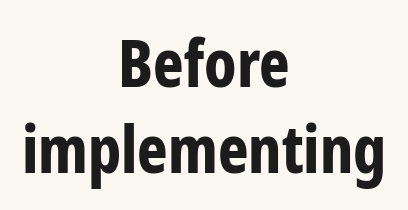
{"serif": "no", "italic": "no", "bold": "yes", "weight": "bold", "width": "condensed", "stroke_contrast": "low", "x_height": "medium", "monospaced": "no", "underline": "no", "align": "center", "line_spacing": "normal", "line_spacing_ratio": 1.32, "letter_spacing": "normal", "letter_spacing_em": 0.0, "glyph_px": 65}
